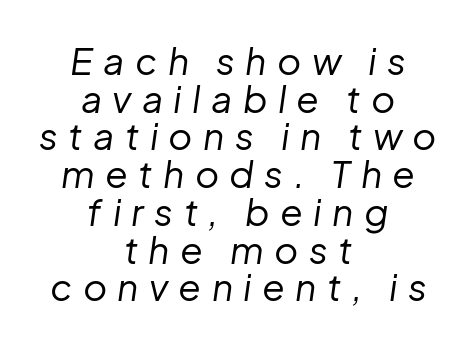
The image shows 37 px regular-weight type, italic (leaning right); set centered, tight line spacing (1.02x), unusually wide letter spacing (+0.28 em), not underlined; low stroke contrast and a medium x-height.
